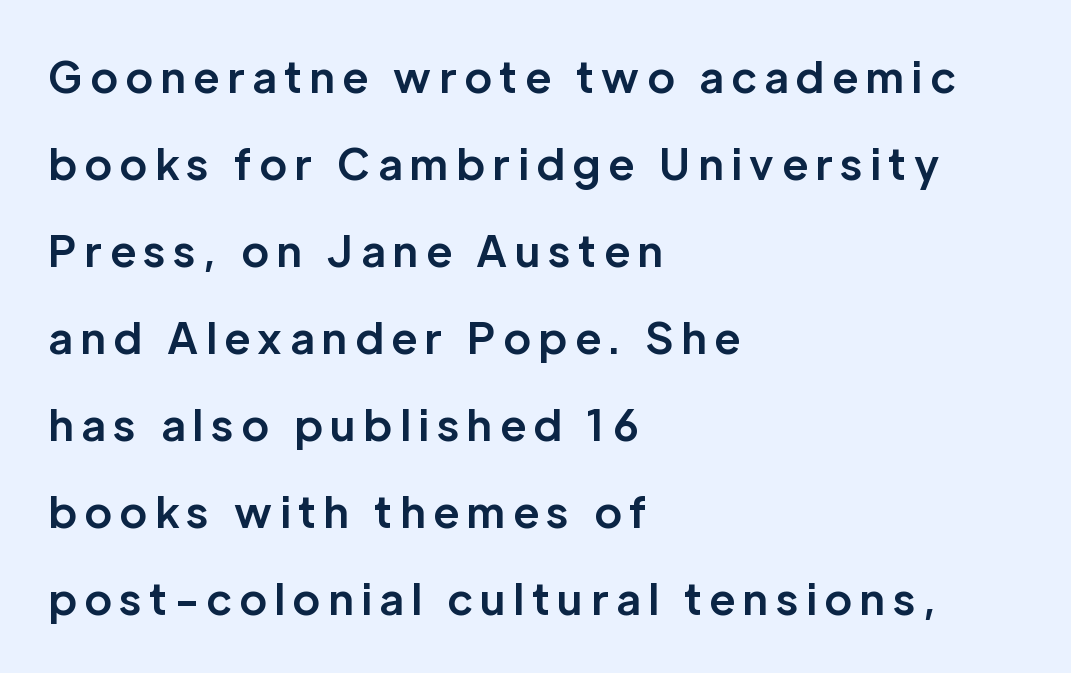
{"serif": "no", "italic": "no", "bold": "yes", "weight": "bold", "width": "normal", "stroke_contrast": "low", "x_height": "medium", "monospaced": "no", "underline": "no", "align": "left", "line_spacing": "loose", "line_spacing_ratio": 2.07, "glyph_px": 42}
